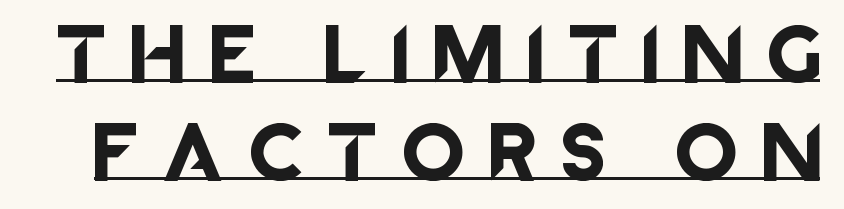
Q: Is the text italic (slanted)? A: No, it is upright.
Q: Is the typeface a serif or a sans-serif typeface? A: Sans-serif.
Q: Is the text underlined? A: Yes.
Q: Is the spacing between letters normal or unusually wide? A: Unusually wide.
Q: Is the spacing between lines tight, normal or loose? A: Normal.
Q: Width (condensed, normal, or wide)? A: Normal.
Q: Stroke contrast? A: Low.
Q: x-height? A: Large.
Q: Monospaced? A: No.
